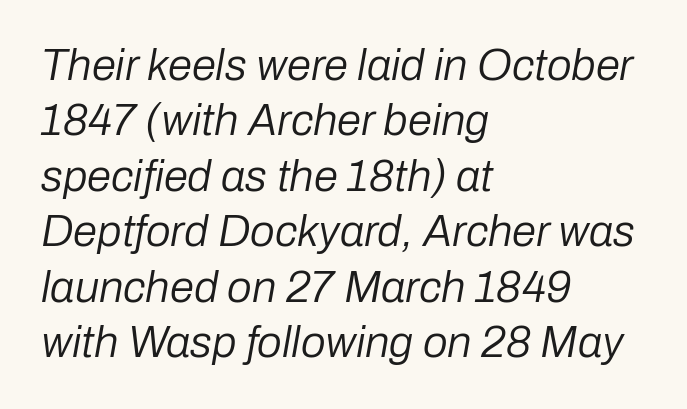
Q: Is the text bold? A: No.
Q: Is the text italic (slanted)? A: Yes, it leans right by about 10 degrees.
Q: Is the text underlined? A: No.
Q: How is the paragraph aligned? A: Left-aligned.
Q: Is the spacing between letters normal or unusually wide? A: Normal.
Q: Is the spacing between lines tight, normal or loose? A: Normal.
Q: Width (condensed, normal, or wide)? A: Normal.
Q: Stroke contrast? A: Low.
Q: x-height? A: Medium.
Q: Monospaced? A: No.
